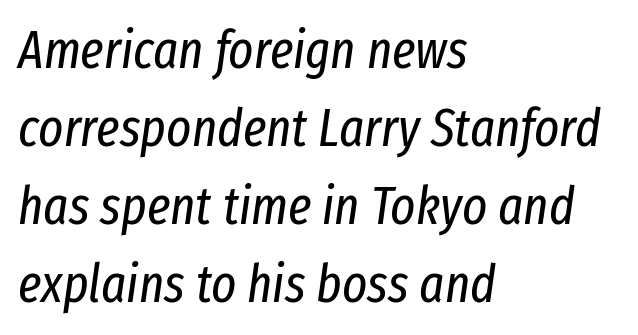
{"italic": "yes", "lean": "right", "slant_degrees": 8, "bold": "no", "weight": "regular", "width": "condensed", "stroke_contrast": "low", "x_height": "medium", "monospaced": "no", "underline": "no", "align": "left", "line_spacing": "normal", "line_spacing_ratio": 1.47, "letter_spacing": "normal", "letter_spacing_em": 0.0, "glyph_px": 53}
